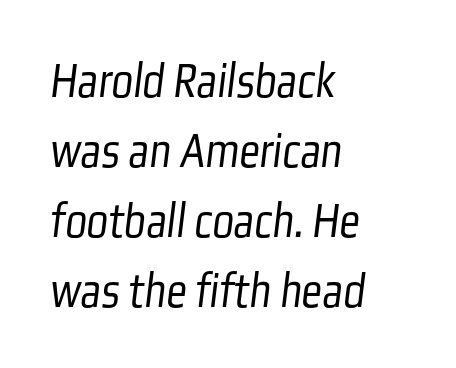
The image shows 51 px light, condensed sans-serif type; set left-aligned, normal line spacing (1.37x), normal letter spacing, not underlined; low stroke contrast and a medium x-height.
